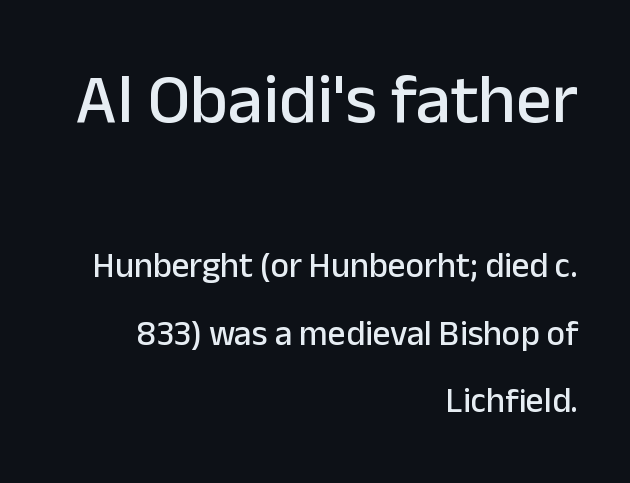
{"serif": "no", "italic": "no", "width": "normal", "stroke_contrast": "low", "x_height": "medium", "monospaced": "no", "underline": "no", "align": "right", "line_spacing": "loose", "line_spacing_ratio": 1.92, "letter_spacing": "normal", "letter_spacing_em": 0.0, "larger_block": "first", "size_ratio": 2.0, "glyph_px": 70}
